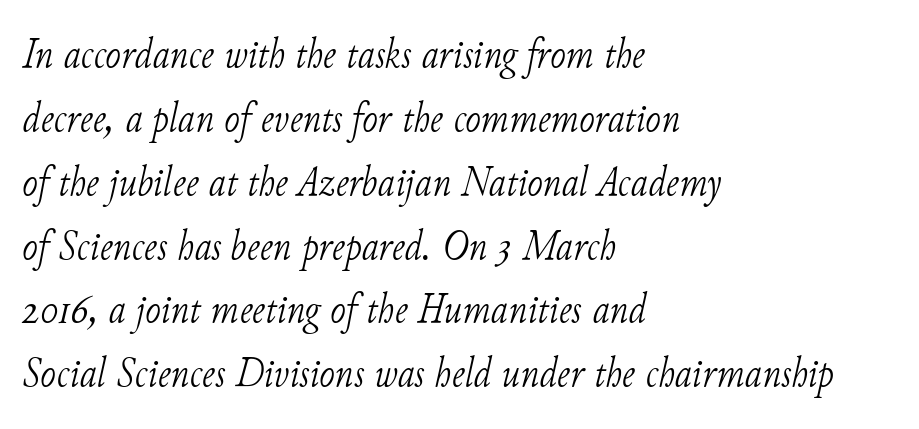
The image shows 42 px light serif type, italic (leaning right); set left-aligned, normal line spacing (1.52x), normal letter spacing, not underlined; low stroke contrast and a small x-height.
